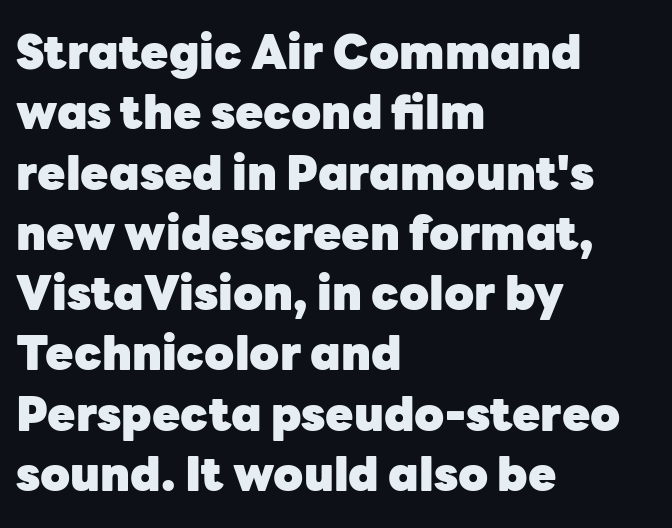
{"serif": "no", "italic": "no", "bold": "yes", "weight": "heavy", "width": "normal", "stroke_contrast": "low", "x_height": "medium", "monospaced": "no", "underline": "no", "align": "left", "line_spacing": "normal", "line_spacing_ratio": 1.31, "letter_spacing": "normal", "letter_spacing_em": 0.0, "glyph_px": 46}
